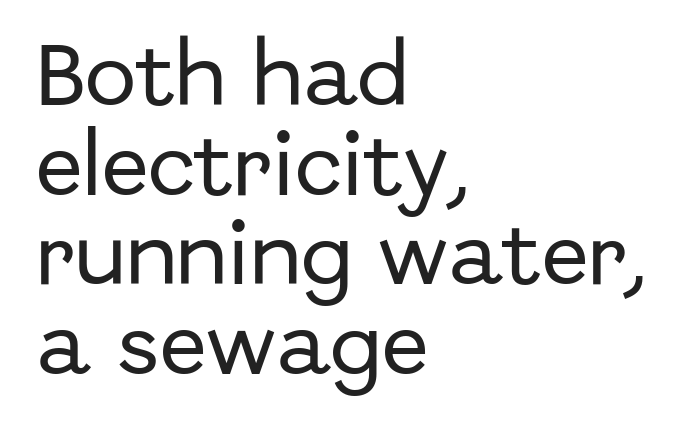
{"serif": "no", "italic": "no", "width": "normal", "stroke_contrast": "low", "x_height": "medium", "monospaced": "no", "underline": "no", "align": "left", "line_spacing": "normal", "line_spacing_ratio": 1.3, "letter_spacing": "normal", "letter_spacing_em": 0.0, "glyph_px": 69}
